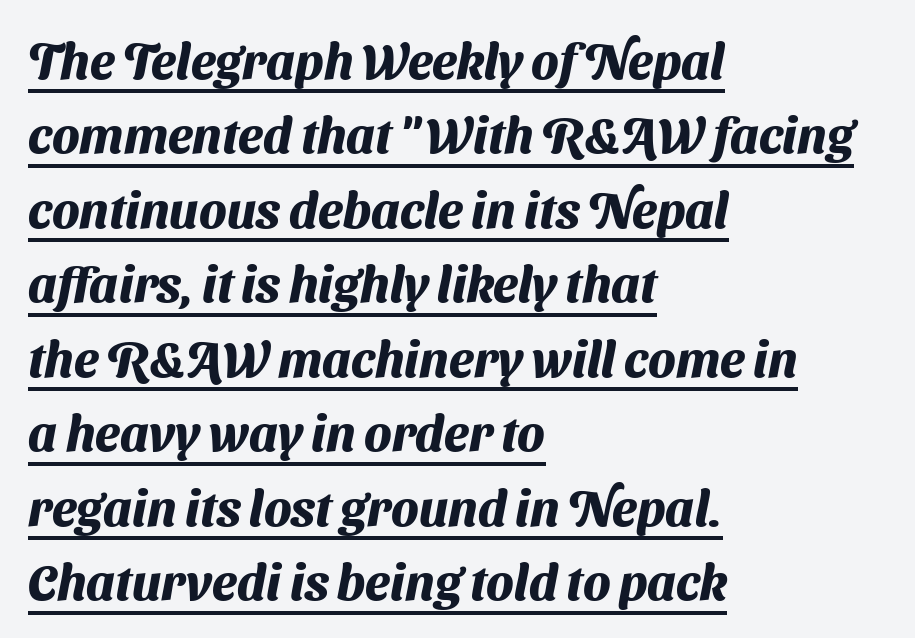
Q: Is the text bold? A: Yes.
Q: Is the typeface a serif or a sans-serif typeface? A: Sans-serif.
Q: Is the text underlined? A: Yes.
Q: How is the paragraph aligned? A: Left-aligned.
Q: Is the spacing between letters normal or unusually wide? A: Normal.
Q: Is the spacing between lines tight, normal or loose? A: Normal.
Q: Width (condensed, normal, or wide)? A: Normal.
Q: Stroke contrast? A: Medium.
Q: x-height? A: Medium.
Q: Monospaced? A: No.
